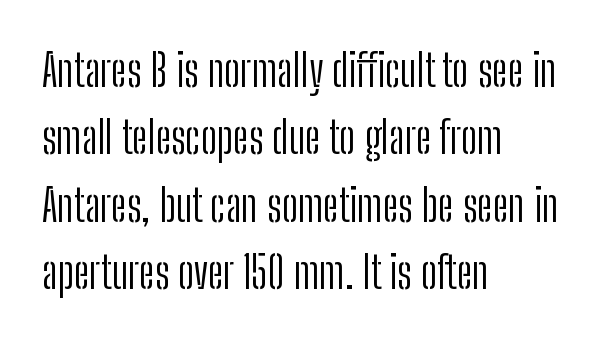
{"serif": "no", "italic": "no", "bold": "no", "weight": "light", "width": "condensed", "stroke_contrast": "low", "x_height": "medium", "monospaced": "no", "underline": "no", "align": "left", "line_spacing": "normal", "line_spacing_ratio": 1.5, "letter_spacing": "normal", "letter_spacing_em": 0.0, "glyph_px": 45}
